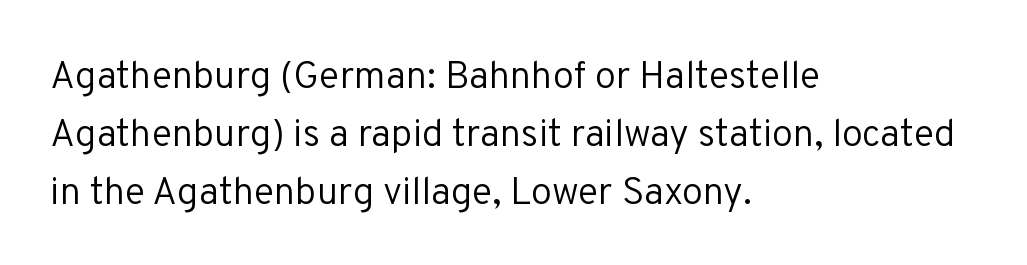
The image shows 38 px regular-weight sans-serif type, upright; set left-aligned, normal line spacing (1.52x), normal letter spacing, not underlined; low stroke contrast and a medium x-height.
